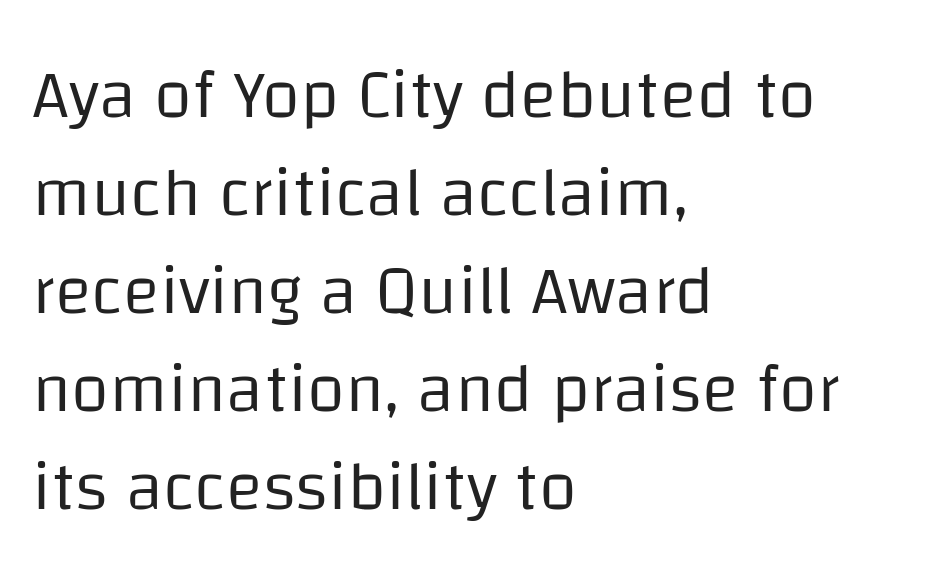
Q: Is the text bold? A: No.
Q: Is the text italic (slanted)? A: No, it is upright.
Q: Is the typeface a serif or a sans-serif typeface? A: Sans-serif.
Q: Is the text underlined? A: No.
Q: How is the paragraph aligned? A: Left-aligned.
Q: Is the spacing between letters normal or unusually wide? A: Normal.
Q: Is the spacing between lines tight, normal or loose? A: Normal.
Q: Width (condensed, normal, or wide)? A: Normal.
Q: Stroke contrast? A: Low.
Q: x-height? A: Large.
Q: Monospaced? A: No.
